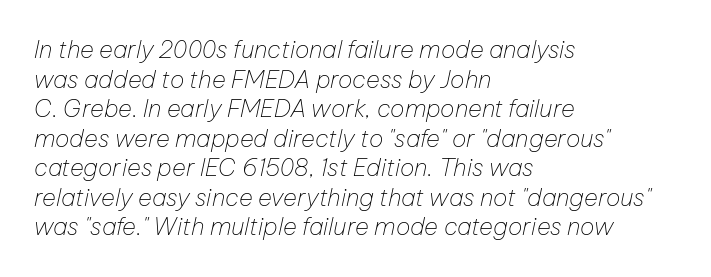
The image shows 24 px text type, italic (leaning right); set left-aligned, line spacing 1.23x, normal letter spacing, not underlined.
